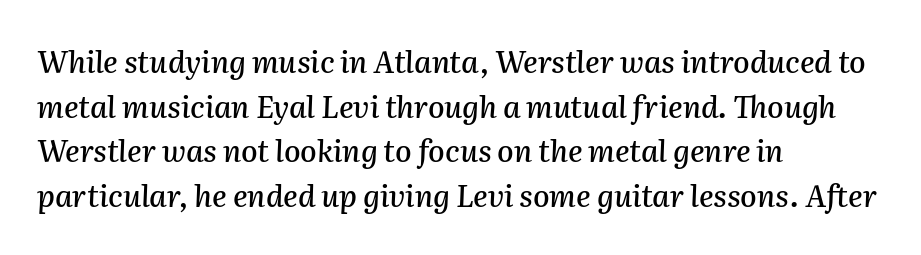
{"italic": "yes", "lean": "right", "slant_degrees": 2, "width": "normal", "stroke_contrast": "medium", "x_height": "medium", "monospaced": "no", "underline": "no", "align": "left", "line_spacing": "normal", "line_spacing_ratio": 1.49, "letter_spacing": "normal", "letter_spacing_em": 0.0, "glyph_px": 30}
